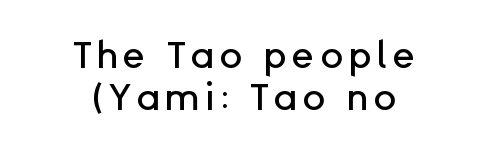
{"serif": "no", "italic": "no", "width": "normal", "stroke_contrast": "low", "x_height": "medium", "monospaced": "no", "underline": "no", "align": "center", "line_spacing": "tight", "line_spacing_ratio": 1.1, "glyph_px": 38}
